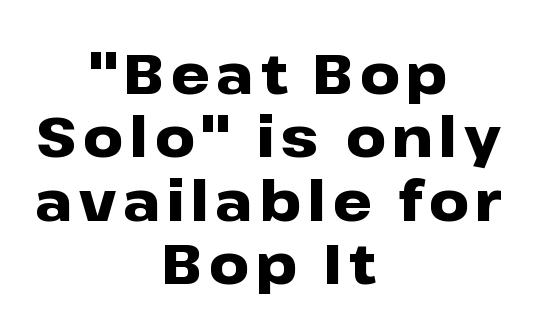
The image shows 56 px heavy, wide sans-serif type, upright; set centered, tight line spacing (1.13x), not underlined; low stroke contrast and a medium x-height.
